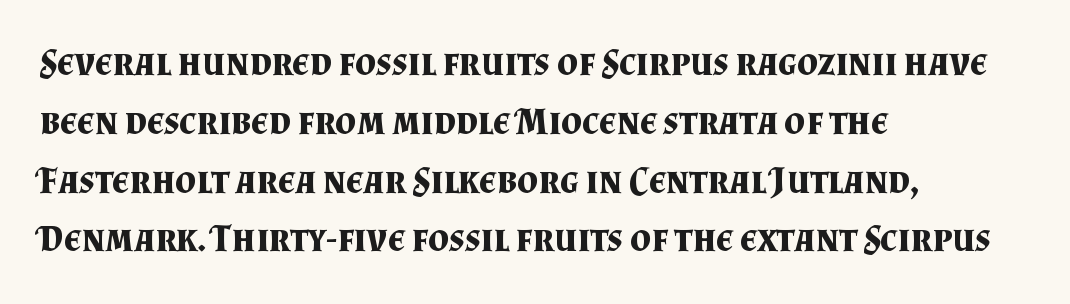
{"serif": "yes", "italic": "no", "bold": "yes", "weight": "bold", "width": "normal", "stroke_contrast": "medium", "x_height": "small", "monospaced": "no", "underline": "no", "align": "left", "line_spacing": "normal", "line_spacing_ratio": 1.59, "letter_spacing": "normal", "letter_spacing_em": 0.0, "glyph_px": 37}
